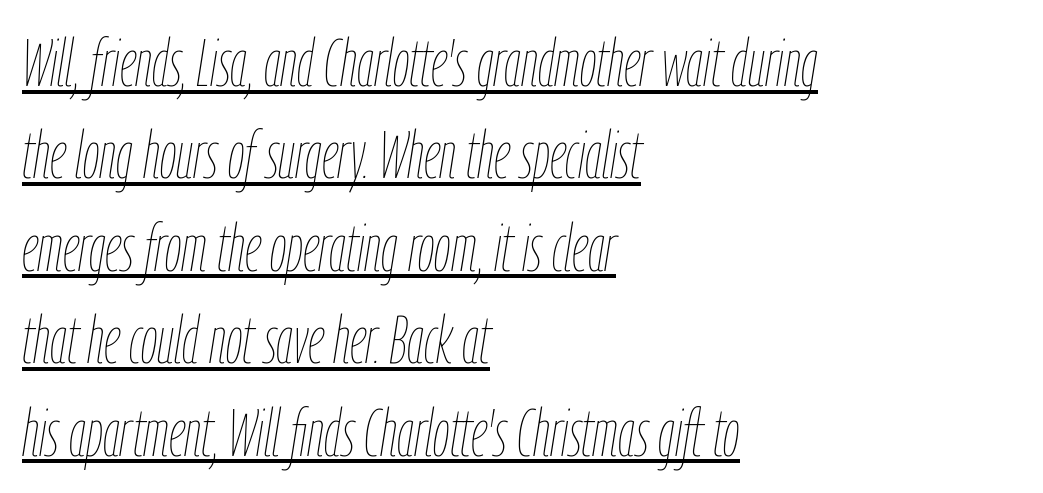
Q: Is the text bold? A: No.
Q: Is the text italic (slanted)? A: Yes, it leans right by about 9 degrees.
Q: Is the text underlined? A: Yes.
Q: How is the paragraph aligned? A: Left-aligned.
Q: Is the spacing between letters normal or unusually wide? A: Normal.
Q: Is the spacing between lines tight, normal or loose? A: Normal.
Q: Width (condensed, normal, or wide)? A: Condensed.
Q: Stroke contrast? A: Low.
Q: x-height? A: Medium.
Q: Monospaced? A: No.
